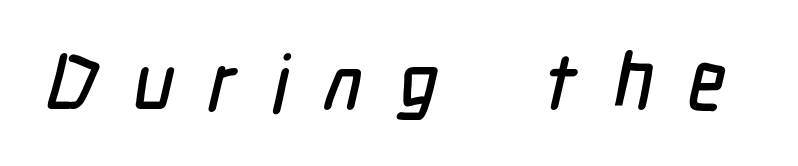
Descenders are the only things crossing below the line. Nothing sits at the stroke ends, so this counts as sans-serif. Do the characters align in a grid? No, the font is proportional. The tracking jumps out immediately: characters are airy and widely separated.
